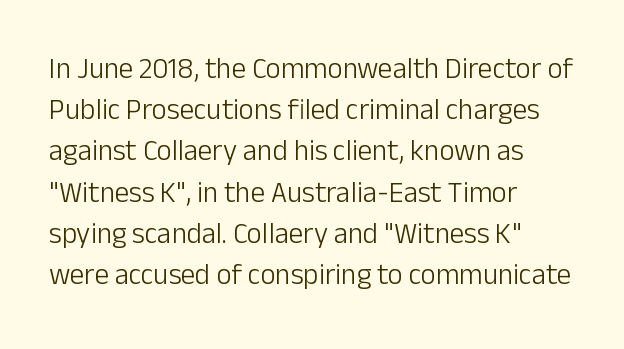
The image shows 29 px light sans-serif type, upright; set left-aligned, normal line spacing (1.42x), normal letter spacing, not underlined; low stroke contrast and a medium x-height.
